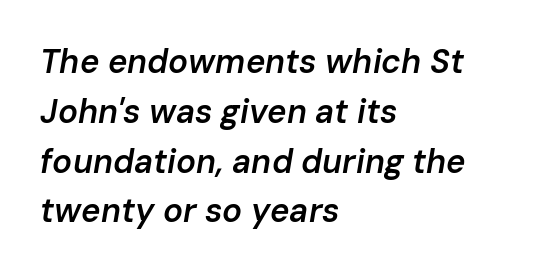
{"italic": "yes", "lean": "right", "slant_degrees": 10, "bold": "semi", "weight": "semibold", "width": "normal", "stroke_contrast": "low", "x_height": "medium", "monospaced": "no", "underline": "no", "align": "left", "line_spacing": "normal", "line_spacing_ratio": 1.51, "letter_spacing": "normal", "letter_spacing_em": 0.0, "glyph_px": 33}
